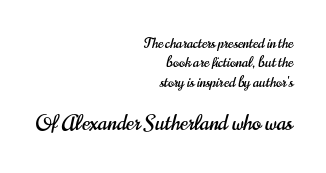
{"underline": "no", "align": "right", "line_spacing": "normal", "line_spacing_ratio": 1.39, "letter_spacing": "normal", "letter_spacing_em": 0.0, "larger_block": "second", "size_ratio": 1.5, "glyph_px": 21}
